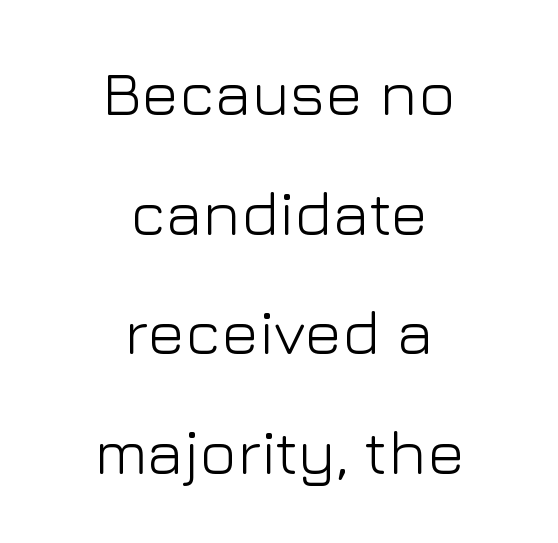
{"serif": "no", "italic": "no", "bold": "no", "weight": "light", "width": "normal", "stroke_contrast": "low", "x_height": "medium", "monospaced": "no", "underline": "no", "align": "center", "line_spacing": "loose", "line_spacing_ratio": 1.9, "letter_spacing": "normal", "letter_spacing_em": 0.0, "glyph_px": 63}
